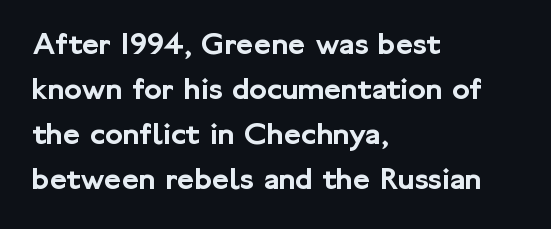
{"serif": "no", "italic": "no", "width": "normal", "stroke_contrast": "low", "x_height": "medium", "monospaced": "no", "underline": "no", "align": "left", "line_spacing": "normal", "line_spacing_ratio": 1.36, "letter_spacing": "normal", "letter_spacing_em": 0.0, "glyph_px": 33}
